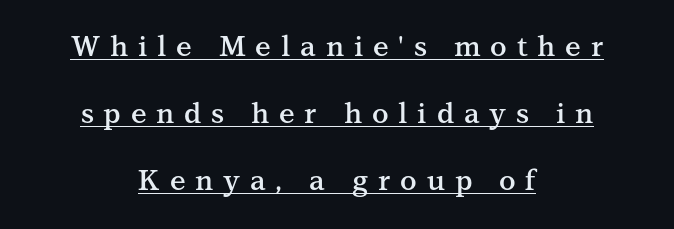
The image shows 28 px semibold serif type, upright; set centered, loose line spacing (2.39x), unusually wide letter spacing (+0.35 em), underlined; medium stroke contrast and a medium x-height.
